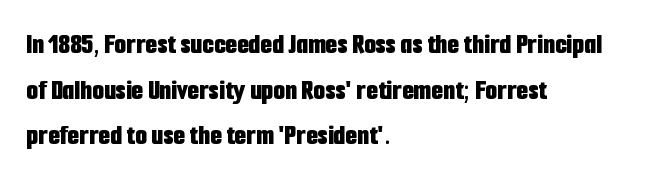
Q: Is the text bold? A: Yes.
Q: Is the text italic (slanted)? A: No, it is upright.
Q: Is the typeface a serif or a sans-serif typeface? A: Sans-serif.
Q: Is the text underlined? A: No.
Q: How is the paragraph aligned? A: Left-aligned.
Q: Is the spacing between letters normal or unusually wide? A: Normal.
Q: Is the spacing between lines tight, normal or loose? A: Normal.
Q: Width (condensed, normal, or wide)? A: Condensed.
Q: Stroke contrast? A: Low.
Q: x-height? A: Medium.
Q: Monospaced? A: No.
